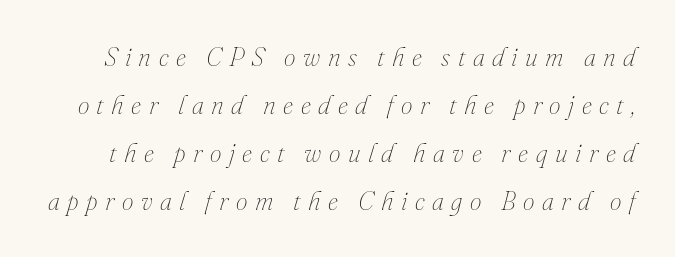
{"italic": "yes", "lean": "right", "slant_degrees": 16, "bold": "no", "underline": "no", "line_spacing_ratio": 1.84, "letter_spacing": "wide", "letter_spacing_em": 0.29, "glyph_px": 26}
